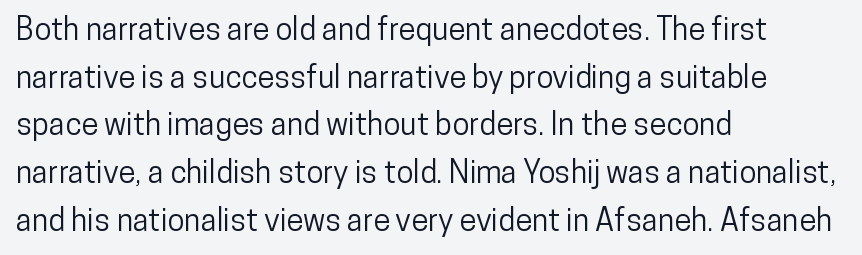
The strip under each line holds only bare page. Examine the stroke ends and you'll find no serifs. Each line starts at the same left margin while the right side varies. The letters stand straight up with perfectly vertical stems. The rendering uses a moderate line-height, typical for paragraphs.
